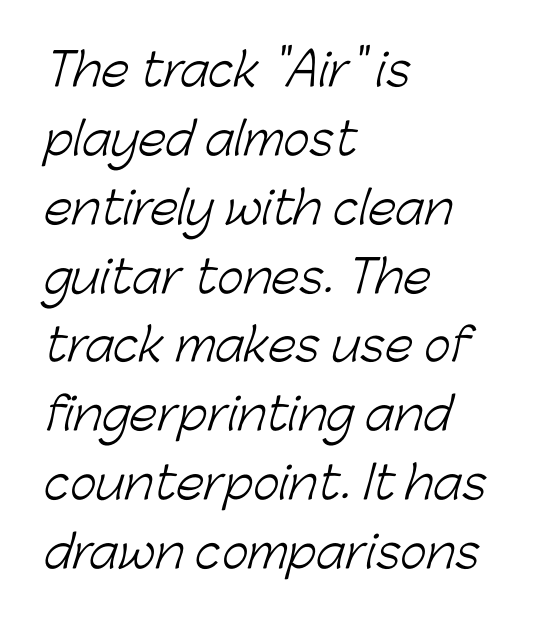
Q: Is the text bold? A: No.
Q: Is the typeface a serif or a sans-serif typeface? A: Sans-serif.
Q: Is the text underlined? A: No.
Q: How is the paragraph aligned? A: Left-aligned.
Q: Is the spacing between letters normal or unusually wide? A: Normal.
Q: Is the spacing between lines tight, normal or loose? A: Normal.
Q: Width (condensed, normal, or wide)? A: Normal.
Q: Stroke contrast? A: Low.
Q: x-height? A: Medium.
Q: Monospaced? A: No.
